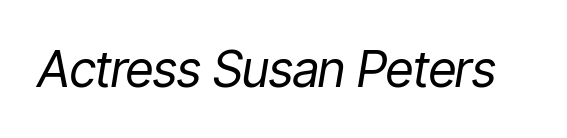
Does extra space separate the letters? No, they use regular spacing. Rendered with sloped, italic letterforms. This rendering features lettering with no underline. This sample has the flowing, uneven cadence of proportional lettering. Is this a heavy cut? Hardly; it is regular or lighter.
